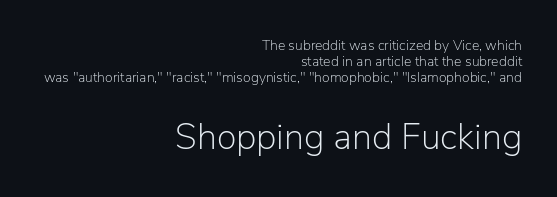
{"serif": "no", "italic": "no", "bold": "no", "weight": "light", "width": "normal", "stroke_contrast": "low", "x_height": "medium", "monospaced": "no", "underline": "no", "align": "right", "line_spacing": "tight", "line_spacing_ratio": 1.14, "letter_spacing": "normal", "letter_spacing_em": 0.0, "larger_block": "second", "size_ratio": 2.57, "glyph_px": 36}
